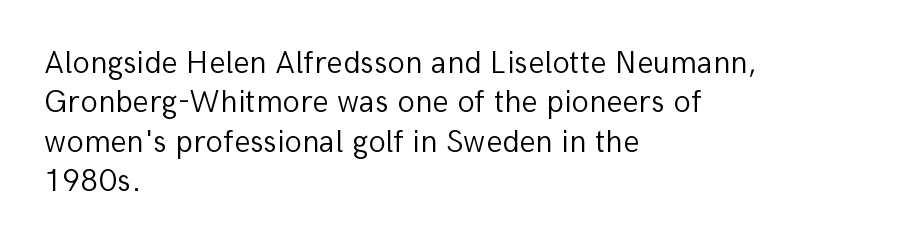
Q: Is the text bold? A: No.
Q: Is the text italic (slanted)? A: No, it is upright.
Q: Is the typeface a serif or a sans-serif typeface? A: Sans-serif.
Q: Is the text underlined? A: No.
Q: How is the paragraph aligned? A: Left-aligned.
Q: Is the spacing between letters normal or unusually wide? A: Normal.
Q: Width (condensed, normal, or wide)? A: Normal.
Q: Stroke contrast? A: Low.
Q: x-height? A: Medium.
Q: Monospaced? A: No.
